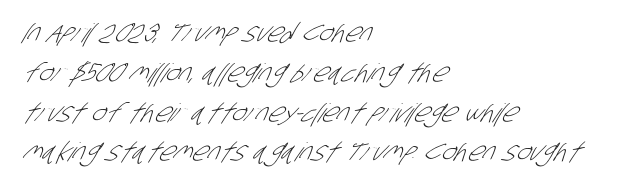
Words appear dense and cohesive because spacing is normal. One glance says typical: line gaps are just what's usual. The ragged edge is on the right, which tells us the setting is flush left. The area under the type is left untouched. Stem width sits at or under what a default text font uses.
